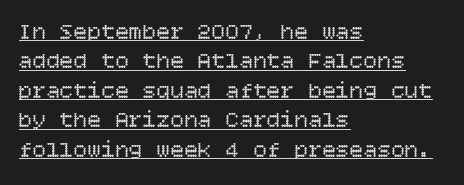
{"italic": "no", "bold": "no", "underline": "yes", "align": "left", "line_spacing": "normal", "line_spacing_ratio": 1.28, "letter_spacing": "normal", "letter_spacing_em": 0.0, "glyph_px": 23}
